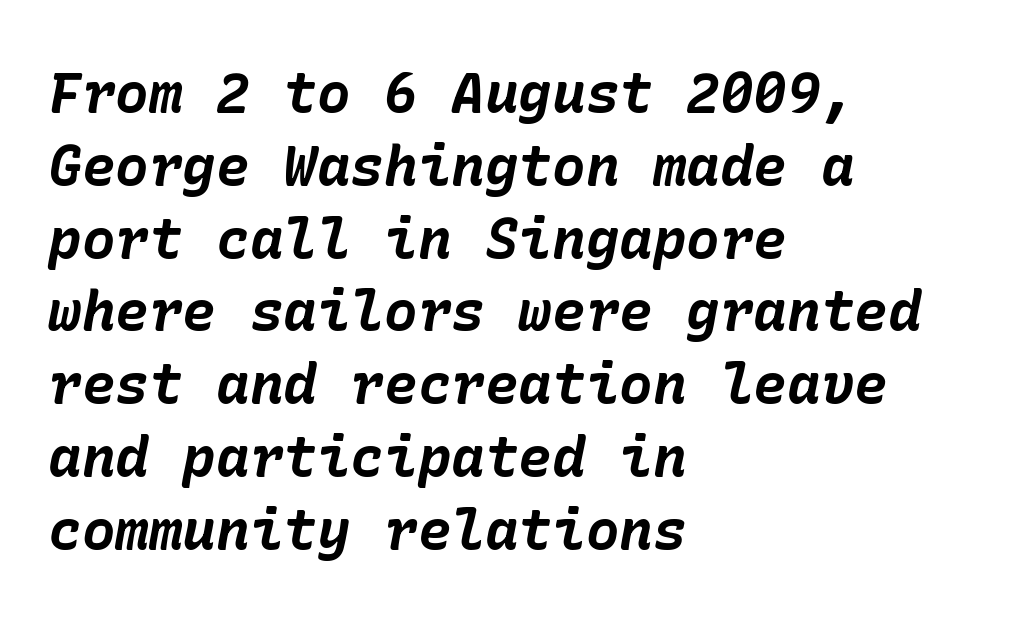
{"italic": "yes", "lean": "right", "slant_degrees": 10, "bold": "yes", "weight": "bold", "width": "normal", "stroke_contrast": "low", "x_height": "medium", "underline": "no", "align": "left", "line_spacing": "normal", "line_spacing_ratio": 1.3, "letter_spacing": "normal", "letter_spacing_em": 0.0, "glyph_px": 56}
